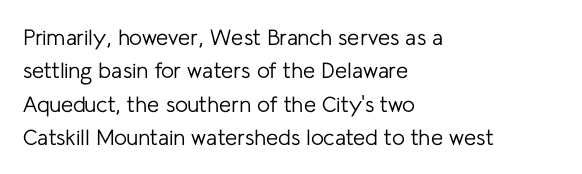
The image shows 22 px text type, upright; set left-aligned, normal line spacing (1.52x), normal letter spacing, not underlined.
